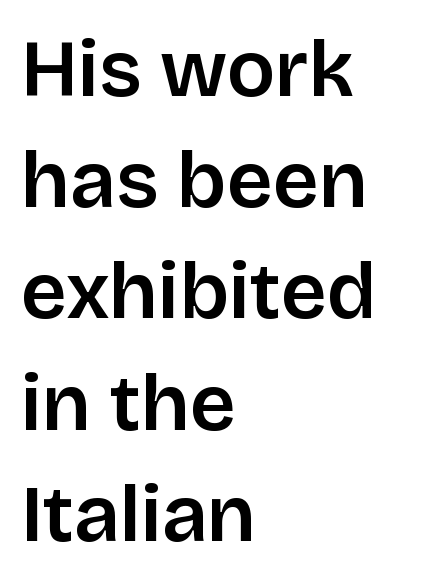
Q: Is the text italic (slanted)? A: No, it is upright.
Q: Is the typeface a serif or a sans-serif typeface? A: Sans-serif.
Q: Is the text underlined? A: No.
Q: How is the paragraph aligned? A: Left-aligned.
Q: Is the spacing between letters normal or unusually wide? A: Normal.
Q: Is the spacing between lines tight, normal or loose? A: Normal.
Q: Width (condensed, normal, or wide)? A: Normal.
Q: Stroke contrast? A: Low.
Q: x-height? A: Large.
Q: Monospaced? A: No.
